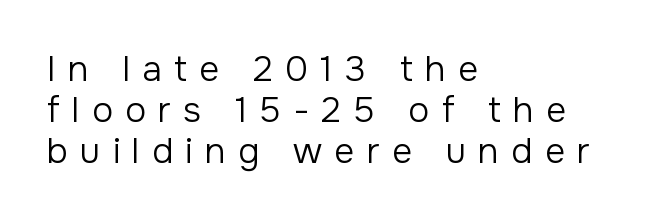
The image shows 35 px regular-weight sans-serif type, upright; set left-aligned, line spacing 1.17x, unusually wide letter spacing (+0.35 em), not underlined; low stroke contrast and a medium x-height.
